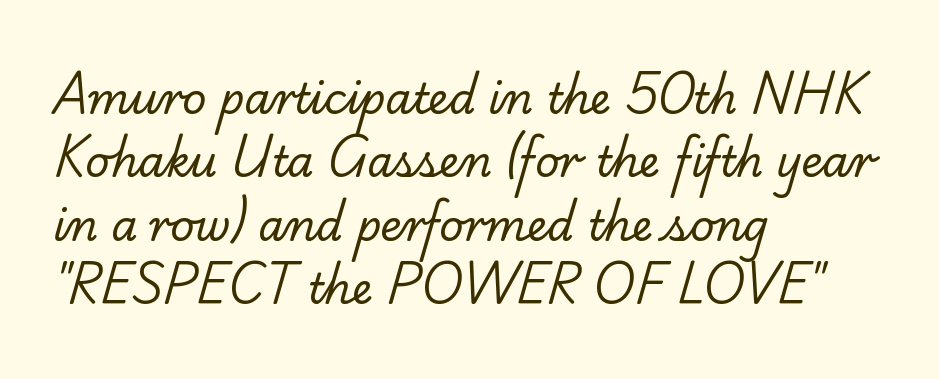
The image shows 42 px regular-weight type; set left-aligned, normal line spacing (1.51x), normal letter spacing, not underlined; low stroke contrast and a small x-height.
